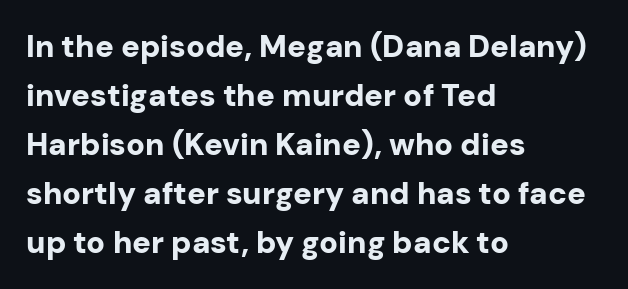
Q: Is the text bold? A: Yes.
Q: Is the text italic (slanted)? A: No, it is upright.
Q: Is the typeface a serif or a sans-serif typeface? A: Sans-serif.
Q: Is the text underlined? A: No.
Q: How is the paragraph aligned? A: Left-aligned.
Q: Is the spacing between letters normal or unusually wide? A: Normal.
Q: Is the spacing between lines tight, normal or loose? A: Normal.
Q: Width (condensed, normal, or wide)? A: Normal.
Q: Stroke contrast? A: Low.
Q: x-height? A: Medium.
Q: Monospaced? A: No.
